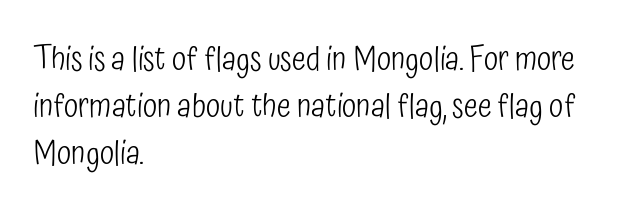
Q: Is the text bold? A: No.
Q: Is the text italic (slanted)? A: No, it is upright.
Q: Is the typeface a serif or a sans-serif typeface? A: Sans-serif.
Q: Is the text underlined? A: No.
Q: How is the paragraph aligned? A: Left-aligned.
Q: Is the spacing between letters normal or unusually wide? A: Normal.
Q: Is the spacing between lines tight, normal or loose? A: Normal.
Q: Width (condensed, normal, or wide)? A: Condensed.
Q: Stroke contrast? A: Low.
Q: x-height? A: Medium.
Q: Monospaced? A: No.
